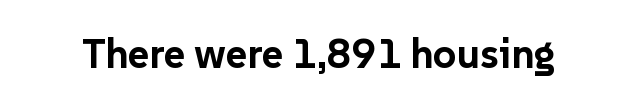
Q: Is the text bold? A: Yes.
Q: Is the text italic (slanted)? A: No, it is upright.
Q: Is the typeface a serif or a sans-serif typeface? A: Sans-serif.
Q: Is the text underlined? A: No.
Q: Is the spacing between letters normal or unusually wide? A: Normal.
Q: Width (condensed, normal, or wide)? A: Normal.
Q: Stroke contrast? A: Low.
Q: x-height? A: Medium.
Q: Monospaced? A: No.
